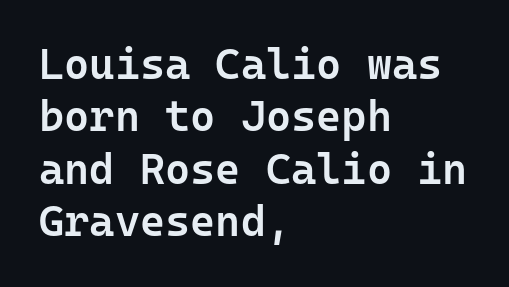
Q: Is the text bold? A: Semi-bold.
Q: Is the text italic (slanted)? A: No, it is upright.
Q: Is the typeface a serif or a sans-serif typeface? A: Sans-serif.
Q: Is the text underlined? A: No.
Q: How is the paragraph aligned? A: Left-aligned.
Q: Is the spacing between letters normal or unusually wide? A: Normal.
Q: Width (condensed, normal, or wide)? A: Normal.
Q: Stroke contrast? A: Low.
Q: x-height? A: Medium.
Q: Monospaced? A: Yes.
